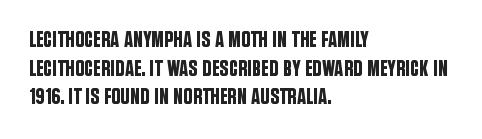
Q: Is the text italic (slanted)? A: No, it is upright.
Q: Is the text underlined? A: No.
Q: How is the paragraph aligned? A: Left-aligned.
Q: Is the spacing between letters normal or unusually wide? A: Normal.
